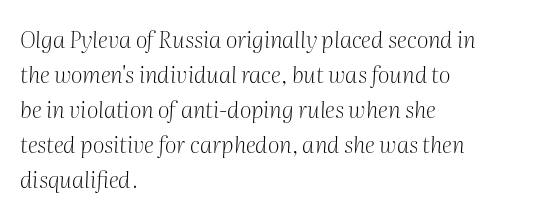
Leading matches the norm, producing a regular column. Characters are canted at an angle relative to the baseline's perpendicular. This sample uses plain, unmodified letter spacing. Only glyphs here, with clear space below each row. A light-to-regular cut is what we see here.
